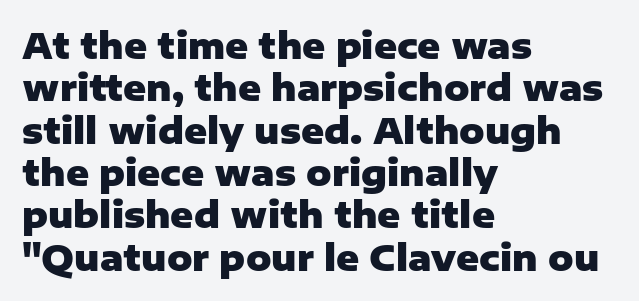
The face used here is rendered with its standard letterfit. The words here are not underlined. Students, this is bold: see how much ink each stroke carries. Left-aligned paragraph, ragged on the right.
